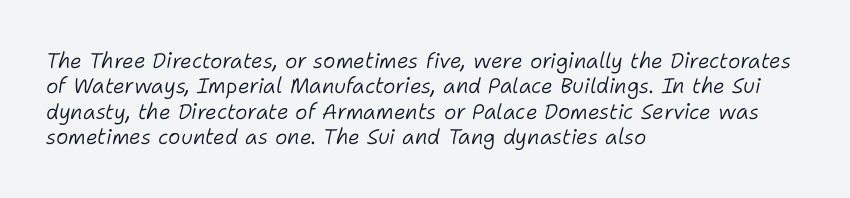
Q: Is the text bold? A: No.
Q: Is the text italic (slanted)? A: Yes, it leans right by about 11 degrees.
Q: Is the text underlined? A: No.
Q: How is the paragraph aligned? A: Left-aligned.
Q: Is the spacing between letters normal or unusually wide? A: Normal.
